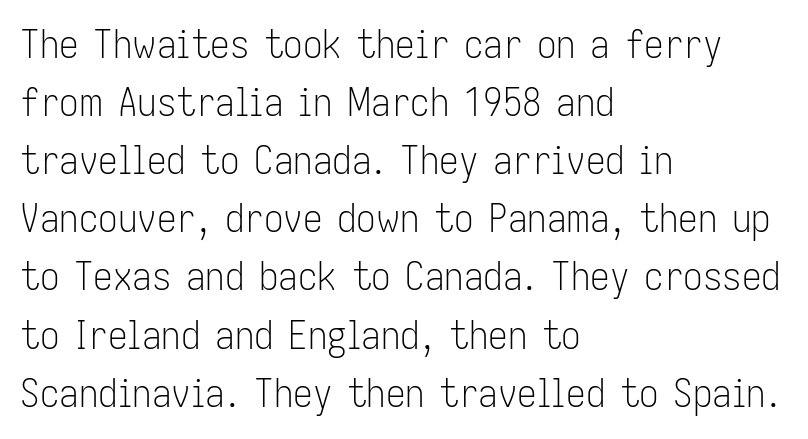
The image shows 39 px light, condensed sans-serif type, upright; set left-aligned, normal line spacing (1.49x), normal letter spacing, not underlined; low stroke contrast and a medium x-height.
